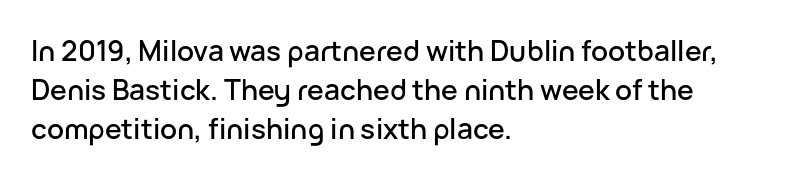
The image shows 28 px sans-serif type, upright; set left-aligned, normal line spacing (1.4x), normal letter spacing, not underlined; low stroke contrast and a medium x-height.
